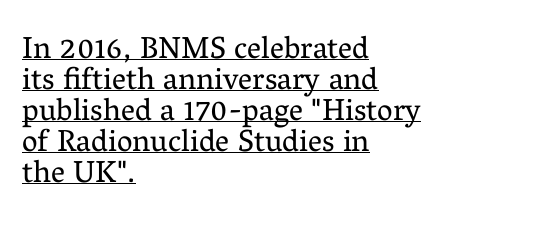
{"serif": "yes", "italic": "no", "bold": "no", "weight": "regular", "width": "normal", "stroke_contrast": "medium", "x_height": "medium", "monospaced": "no", "underline": "yes", "align": "left", "line_spacing": "tight", "line_spacing_ratio": 1.0, "letter_spacing": "normal", "letter_spacing_em": 0.0, "glyph_px": 31}
